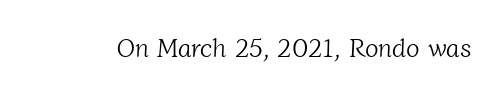
{"bold": "no", "underline": "no", "letter_spacing": "normal", "letter_spacing_em": 0.0, "glyph_px": 25}
